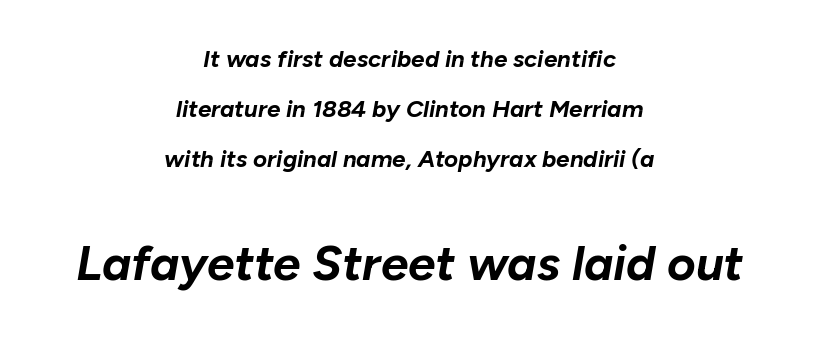
Q: Is the text bold? A: Yes.
Q: Is the text italic (slanted)? A: Yes, it leans right by about 10 degrees.
Q: Is the text underlined? A: No.
Q: How is the paragraph aligned? A: Centered.
Q: Is the spacing between letters normal or unusually wide? A: Normal.
Q: Is the spacing between lines tight, normal or loose? A: Loose.
Q: Which block of text is set in a larger size, the first (top) or the second (bottom)? A: The second (bottom) one.
Q: Width (condensed, normal, or wide)? A: Normal.
Q: Stroke contrast? A: Low.
Q: x-height? A: Medium.
Q: Monospaced? A: No.
